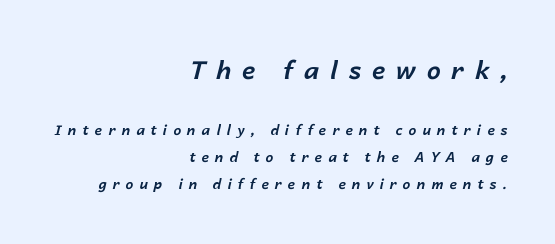
{"italic": "yes", "lean": "right", "slant_degrees": 14, "bold": "yes", "underline": "no", "align": "right", "line_spacing": "loose", "line_spacing_ratio": 1.95, "letter_spacing": "wide", "letter_spacing_em": 0.43, "larger_block": "first", "size_ratio": 1.79, "glyph_px": 25}
